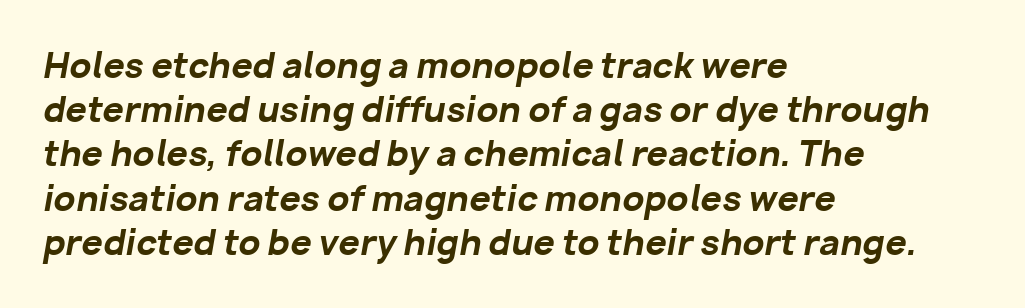
The image shows 34 px bold type, italic (leaning right); set left-aligned, normal line spacing (1.3x), normal letter spacing, not underlined; low stroke contrast and a medium x-height.
